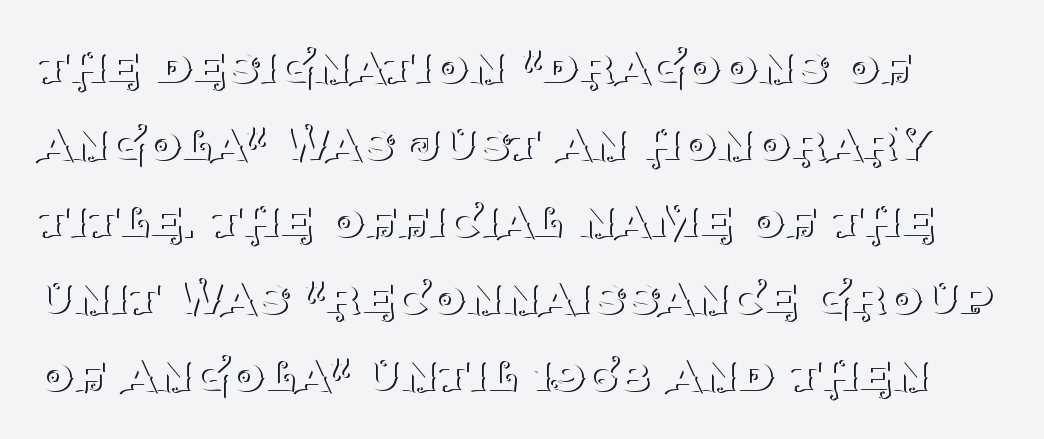
{"serif": "yes", "italic": "no", "bold": "no", "weight": "thin", "width": "normal", "stroke_contrast": "medium", "x_height": "large", "monospaced": "no", "underline": "no", "line_spacing": "normal", "line_spacing_ratio": 1.35, "letter_spacing": "normal", "letter_spacing_em": 0.0, "glyph_px": 57}
